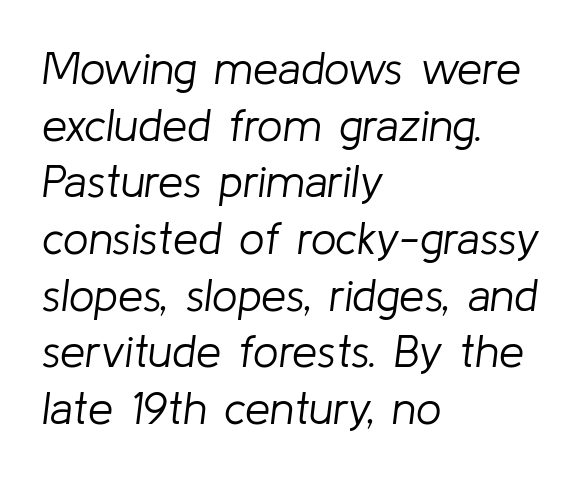
{"italic": "yes", "lean": "right", "slant_degrees": 8, "bold": "no", "weight": "light", "width": "normal", "stroke_contrast": "low", "x_height": "medium", "monospaced": "no", "underline": "no", "align": "left", "line_spacing": "normal", "line_spacing_ratio": 1.26, "letter_spacing": "normal", "letter_spacing_em": 0.0, "glyph_px": 45}
